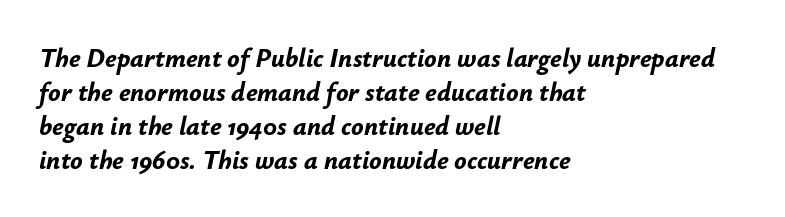
Q: Is the text bold? A: Yes.
Q: Is the text italic (slanted)? A: Yes, it leans right by about 12 degrees.
Q: Is the text underlined? A: No.
Q: How is the paragraph aligned? A: Left-aligned.
Q: Is the spacing between letters normal or unusually wide? A: Normal.
Q: Is the spacing between lines tight, normal or loose? A: Normal.
